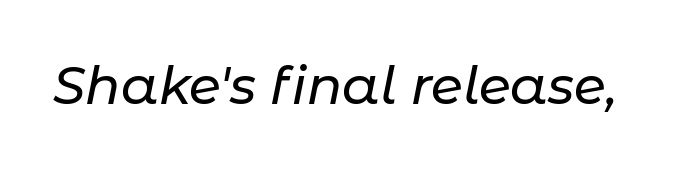
The image shows 52 px text type, italic (leaning right); set normal letter spacing, not underlined; low stroke contrast and a medium x-height.
